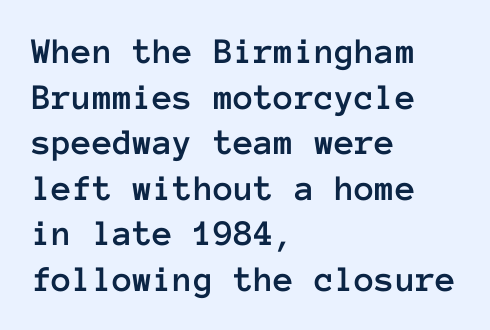
Q: Is the text italic (slanted)? A: No, it is upright.
Q: Is the text underlined? A: No.
Q: How is the paragraph aligned? A: Left-aligned.
Q: Is the spacing between letters normal or unusually wide? A: Normal.
Q: Width (condensed, normal, or wide)? A: Normal.
Q: Stroke contrast? A: Low.
Q: x-height? A: Medium.
Q: Monospaced? A: Yes.
